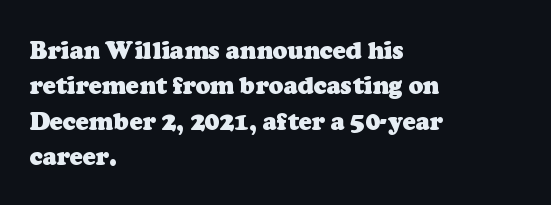
Q: Is the text bold? A: Yes.
Q: Is the text underlined? A: No.
Q: How is the paragraph aligned? A: Left-aligned.
Q: Is the spacing between letters normal or unusually wide? A: Normal.
Q: Is the spacing between lines tight, normal or loose? A: Normal.
